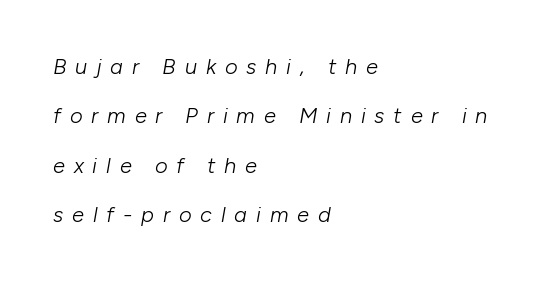
Horizontal alignment here is leftward, the default for most running prose. Designer's note — italics engaged. Check the space under the baseline: it is left empty. Stems here are at most as thick as an everyday book face. The tracking jumps out immediately: characters are airy and widely separated.
